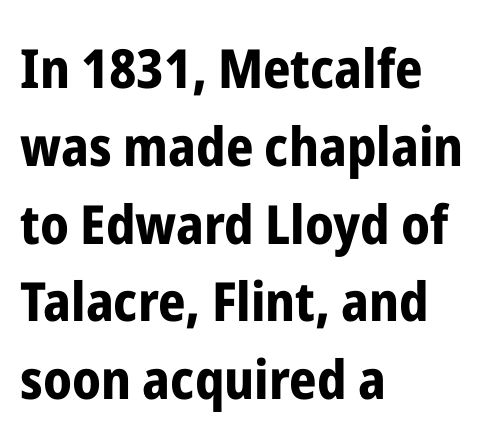
{"serif": "no", "italic": "no", "bold": "yes", "weight": "bold", "width": "condensed", "stroke_contrast": "low", "x_height": "medium", "monospaced": "no", "underline": "no", "align": "left", "line_spacing": "normal", "line_spacing_ratio": 1.44, "letter_spacing": "normal", "letter_spacing_em": 0.0, "glyph_px": 54}
